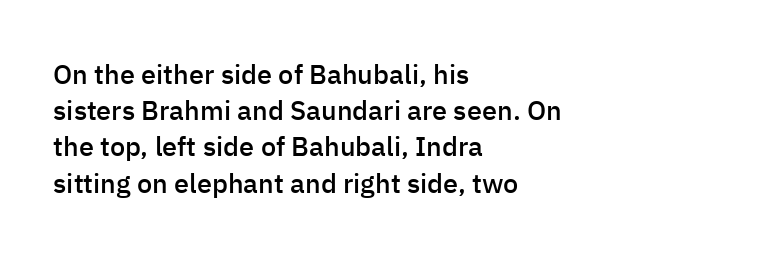
Nobody touched the tracking dial on this one. Its strokes are somewhat broadened, the hallmark of semibold type. Reading down the column, the eye jumps a familiar distance to each next line. Decoration check: the copy has no underline. The paragraph has a hard left edge and a soft right edge. Does the lettering tilt? It doesn't — this is upright.
